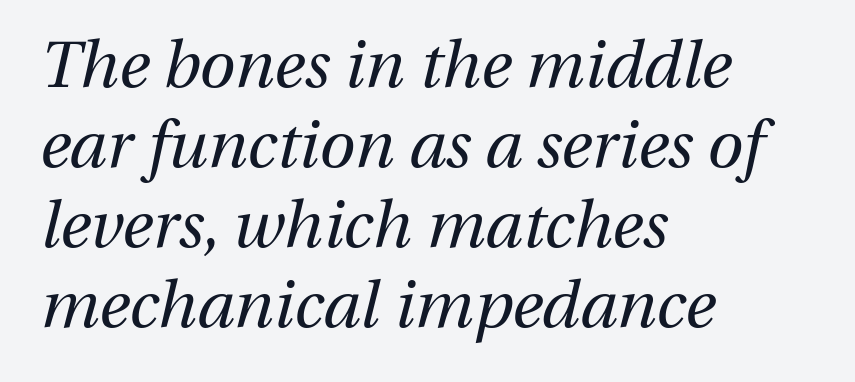
{"italic": "yes", "lean": "right", "slant_degrees": 13, "bold": "no", "weight": "regular", "width": "normal", "stroke_contrast": "medium", "x_height": "medium", "monospaced": "no", "underline": "no", "align": "left", "line_spacing_ratio": 1.23, "letter_spacing": "normal", "letter_spacing_em": 0.0, "glyph_px": 65}
